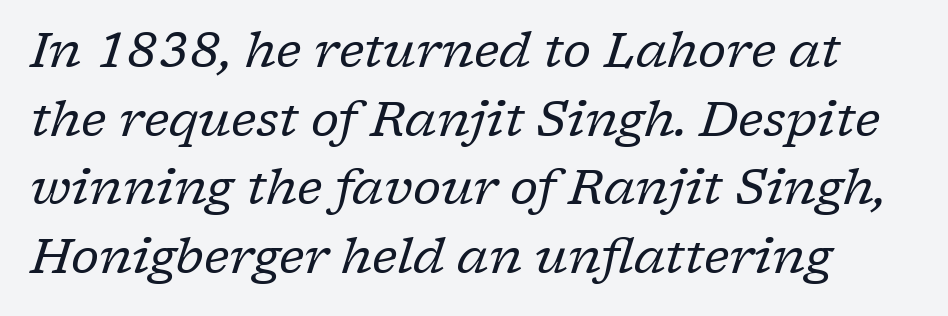
{"serif": "yes", "italic": "yes", "lean": "right", "slant_degrees": 17, "bold": "no", "weight": "regular", "width": "normal", "stroke_contrast": "low", "x_height": "medium", "monospaced": "no", "underline": "no", "line_spacing": "normal", "line_spacing_ratio": 1.4, "letter_spacing": "normal", "letter_spacing_em": 0.0, "glyph_px": 49}
